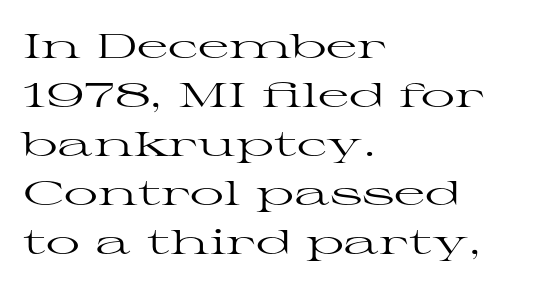
Look at the bottom of the vertical strokes: they flare into serifs here. Visually the block forms a straight wall on the left and a jagged coastline on the right. No chunkiness to these letters — they're not bold. Type without underlining. Designer's note — italics off, roman on. Honestly, the letter spacing is just normal — you wouldn't notice it.
